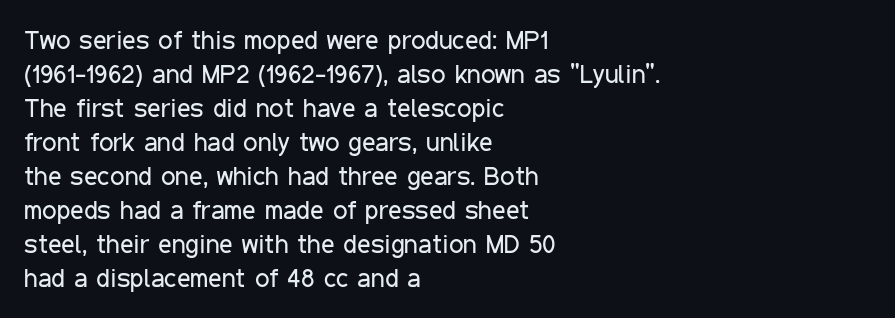
Q: Is the text bold? A: No.
Q: Is the text italic (slanted)? A: No, it is upright.
Q: Is the text underlined? A: No.
Q: How is the paragraph aligned? A: Left-aligned.
Q: Is the spacing between letters normal or unusually wide? A: Normal.
Q: Is the spacing between lines tight, normal or loose? A: Normal.
